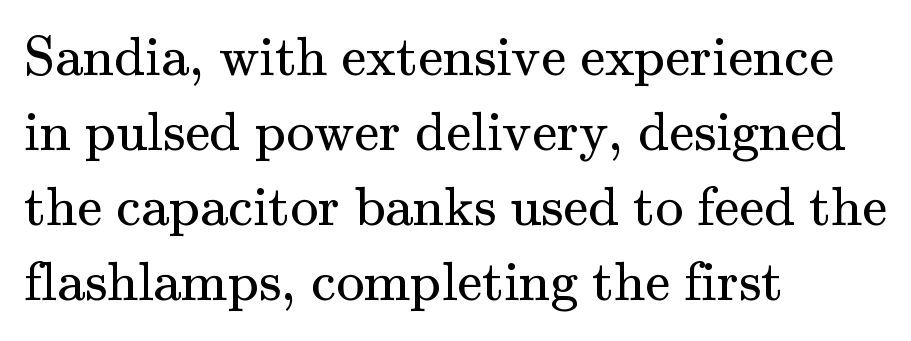
The image shows 56 px regular-weight serif type, upright; set left-aligned, normal line spacing (1.34x), normal letter spacing, not underlined; medium stroke contrast and a small x-height.
